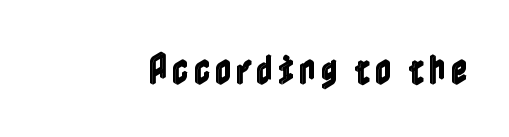
The image shows 33 px condensed type, upright; set right-aligned, not underlined; a medium x-height.
